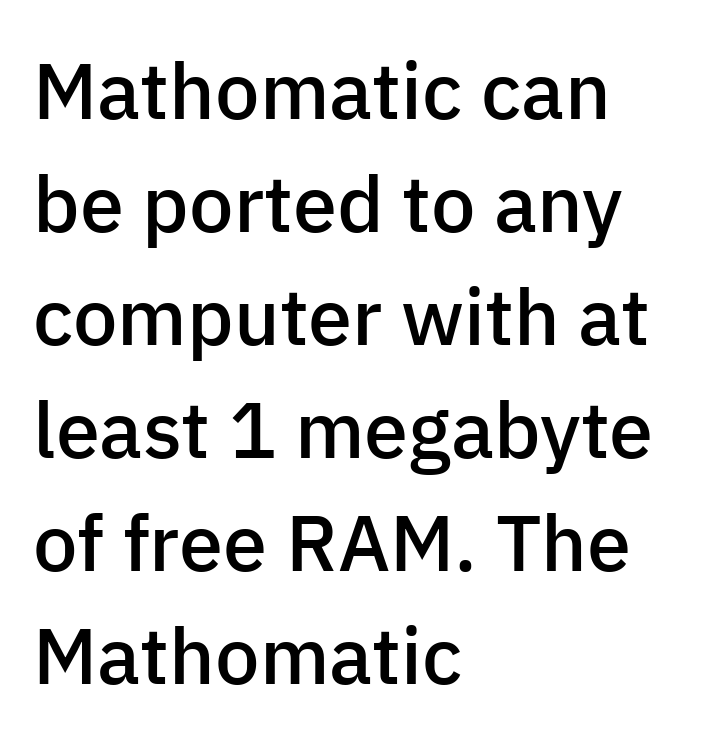
Q: Is the text bold? A: Semi-bold.
Q: Is the text italic (slanted)? A: No, it is upright.
Q: Is the typeface a serif or a sans-serif typeface? A: Sans-serif.
Q: Is the text underlined? A: No.
Q: How is the paragraph aligned? A: Left-aligned.
Q: Is the spacing between letters normal or unusually wide? A: Normal.
Q: Is the spacing between lines tight, normal or loose? A: Normal.
Q: Width (condensed, normal, or wide)? A: Normal.
Q: Stroke contrast? A: Low.
Q: x-height? A: Medium.
Q: Monospaced? A: No.
